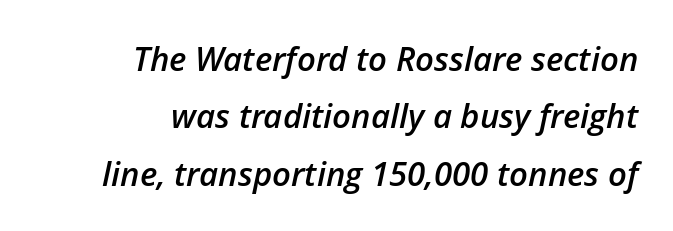
Q: Is the text bold? A: Semi-bold.
Q: Is the text italic (slanted)? A: Yes, it leans right by about 12 degrees.
Q: Is the text underlined? A: No.
Q: How is the paragraph aligned? A: Right-aligned.
Q: Is the spacing between letters normal or unusually wide? A: Normal.
Q: Width (condensed, normal, or wide)? A: Normal.
Q: Stroke contrast? A: Low.
Q: x-height? A: Medium.
Q: Monospaced? A: No.
